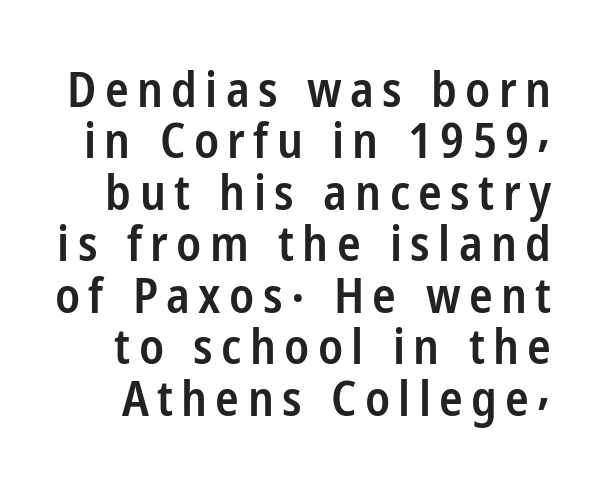
{"serif": "no", "italic": "no", "bold": "semi", "weight": "semibold", "width": "condensed", "stroke_contrast": "low", "x_height": "medium", "monospaced": "no", "underline": "no", "line_spacing": "tight", "line_spacing_ratio": 1.05, "glyph_px": 49}
